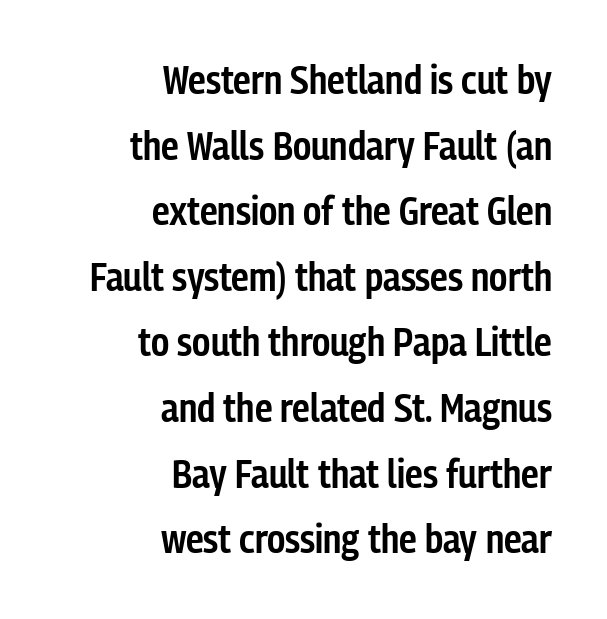
The image shows 40 px semibold, condensed sans-serif type, upright; set right-aligned, normal line spacing (1.64x), normal letter spacing, not underlined; low stroke contrast and a medium x-height.
